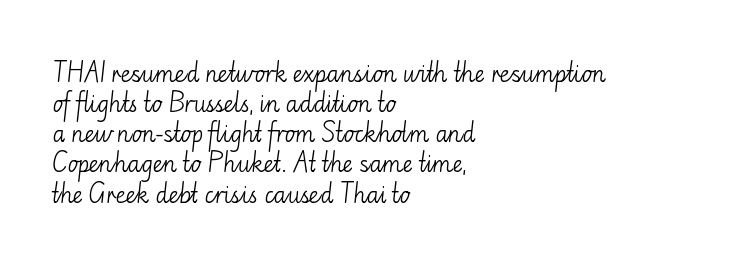
Q: Is the text bold? A: No.
Q: Is the text italic (slanted)? A: Yes.
Q: Is the text underlined? A: No.
Q: How is the paragraph aligned? A: Left-aligned.
Q: Is the spacing between letters normal or unusually wide? A: Normal.
Q: Is the spacing between lines tight, normal or loose? A: Normal.
